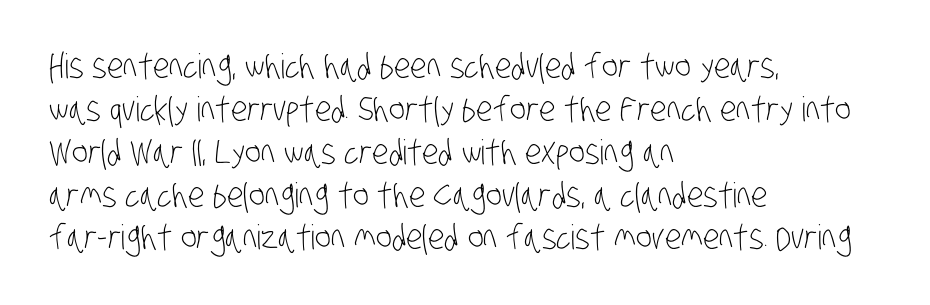
{"serif": "no", "bold": "no", "weight": "light", "width": "condensed", "stroke_contrast": "low", "x_height": "large", "monospaced": "no", "underline": "no", "align": "left", "line_spacing": "normal", "line_spacing_ratio": 1.26, "letter_spacing": "normal", "letter_spacing_em": 0.0, "glyph_px": 34}
